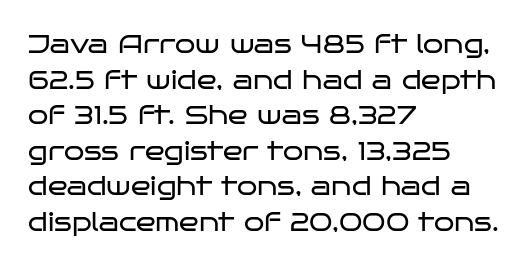
The image shows 26 px text type, upright; set left-aligned, normal line spacing (1.37x), normal letter spacing, not underlined.
